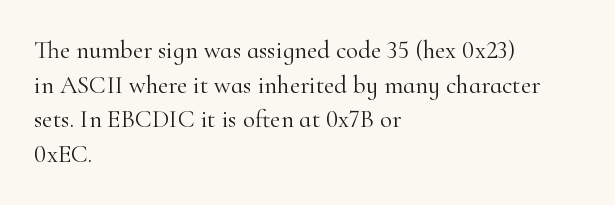
The image shows 25 px text type, upright; set left-aligned, normal line spacing (1.39x), normal letter spacing, not underlined.
